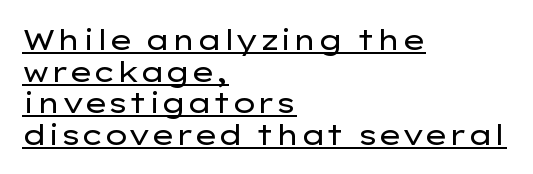
{"serif": "no", "italic": "no", "bold": "no", "weight": "regular", "width": "wide", "stroke_contrast": "low", "x_height": "medium", "monospaced": "no", "underline": "yes", "align": "left", "line_spacing": "tight", "line_spacing_ratio": 1.13, "letter_spacing": "normal", "letter_spacing_em": 0.0, "glyph_px": 28}
